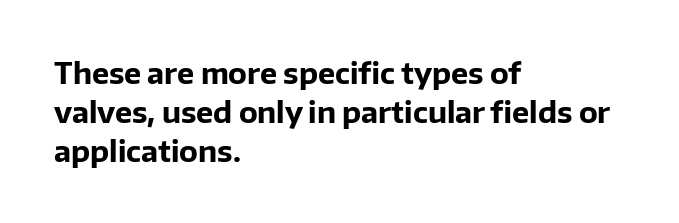
The image shows 29 px bold sans-serif type, upright; set left-aligned, normal line spacing (1.34x), normal letter spacing, not underlined; low stroke contrast and a medium x-height.
